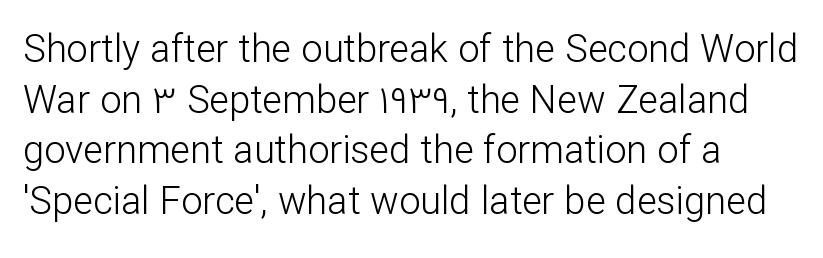
Posture: straight, roman, zero tilt. There is no visible air inserted between adjacent glyphs. One-word summary of the alignment: left. Successive baselines arrive at the customary interval. Look at the bottom of the vertical strokes: they stop flat, with no serifs. The words here are not underlined.
